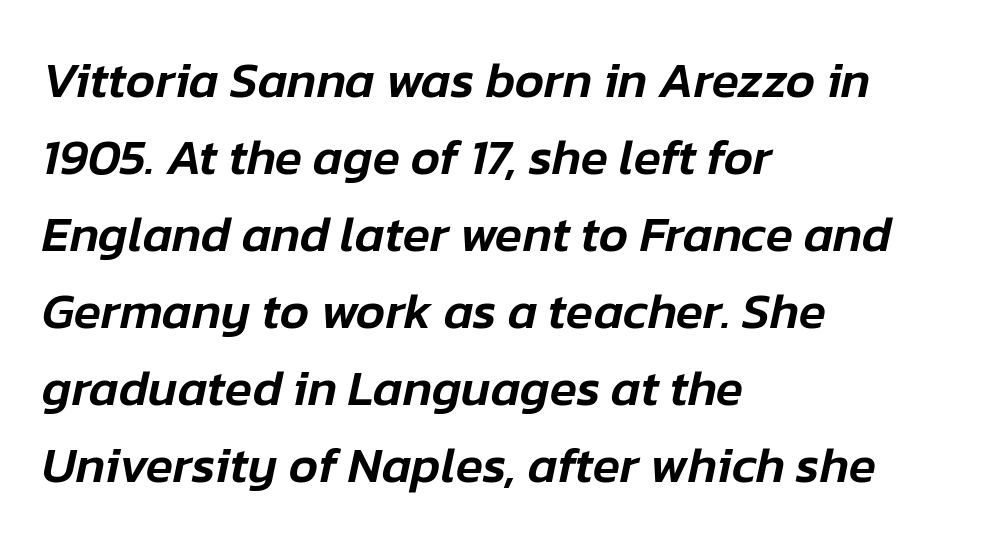
The image shows 50 px text type, italic (leaning right); set left-aligned, normal line spacing (1.54x), normal letter spacing, not underlined; low stroke contrast and a medium x-height.
